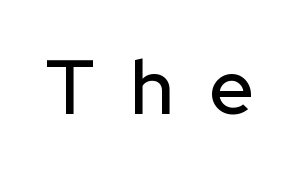
{"serif": "no", "italic": "no", "width": "normal", "stroke_contrast": "low", "x_height": "medium", "monospaced": "no", "underline": "no", "letter_spacing": "wide", "letter_spacing_em": 0.46, "glyph_px": 77}
